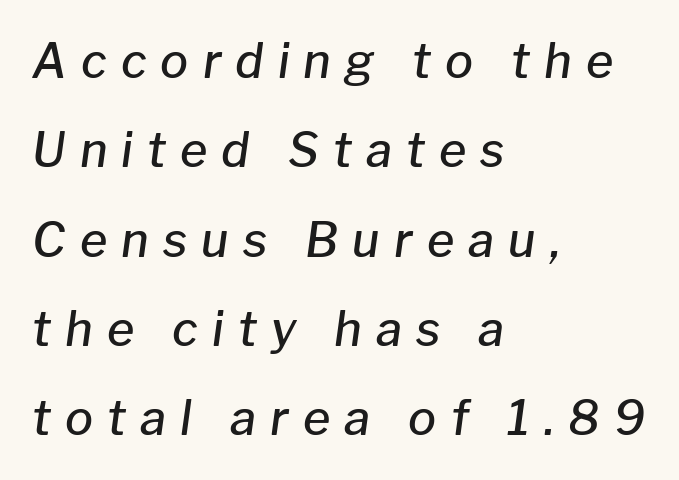
The image shows 47 px semibold type, italic (leaning right); set left-aligned, loose line spacing (1.9x), unusually wide letter spacing (+0.3 em), not underlined; low stroke contrast and a medium x-height.
